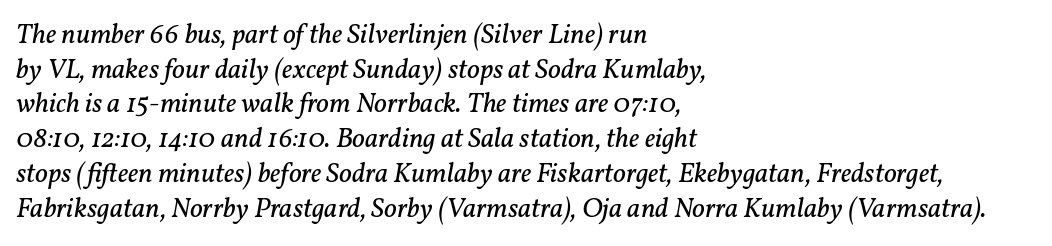
The image shows 28 px regular-weight serif type, italic (leaning right); set left-aligned, line spacing 1.24x, normal letter spacing, not underlined; low stroke contrast and a medium x-height.
